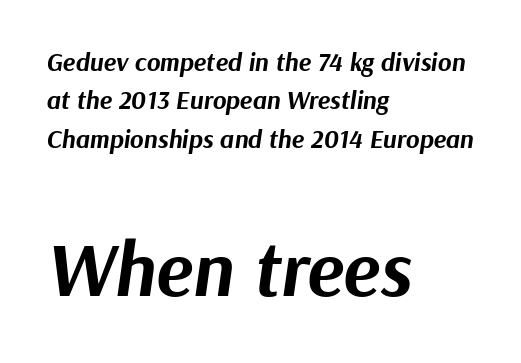
{"italic": "yes", "lean": "right", "slant_degrees": 9, "bold": "yes", "weight": "bold", "width": "normal", "stroke_contrast": "medium", "x_height": "medium", "monospaced": "no", "underline": "no", "align": "left", "line_spacing": "normal", "line_spacing_ratio": 1.48, "letter_spacing": "normal", "letter_spacing_em": 0.0, "larger_block": "second", "size_ratio": 2.96, "glyph_px": 77}
